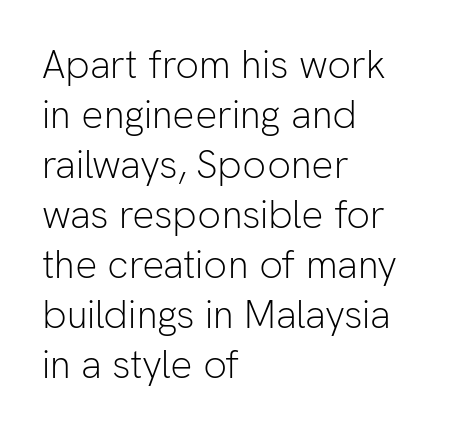
Q: Is the text bold? A: No.
Q: Is the text italic (slanted)? A: No, it is upright.
Q: Is the typeface a serif or a sans-serif typeface? A: Sans-serif.
Q: Is the text underlined? A: No.
Q: How is the paragraph aligned? A: Left-aligned.
Q: Is the spacing between letters normal or unusually wide? A: Normal.
Q: Is the spacing between lines tight, normal or loose? A: Normal.
Q: Width (condensed, normal, or wide)? A: Normal.
Q: Stroke contrast? A: Low.
Q: x-height? A: Medium.
Q: Monospaced? A: No.
